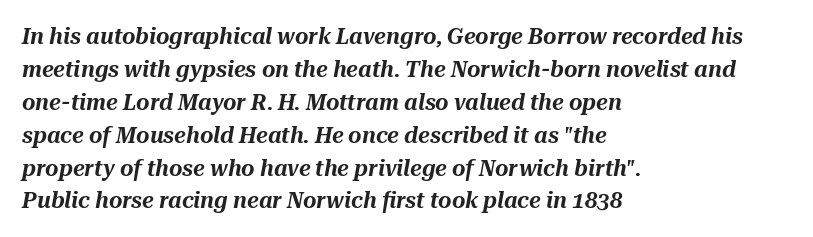
{"italic": "yes", "lean": "right", "slant_degrees": 10, "underline": "no", "align": "left", "line_spacing": "normal", "line_spacing_ratio": 1.43, "letter_spacing": "normal", "letter_spacing_em": 0.0, "glyph_px": 23}
